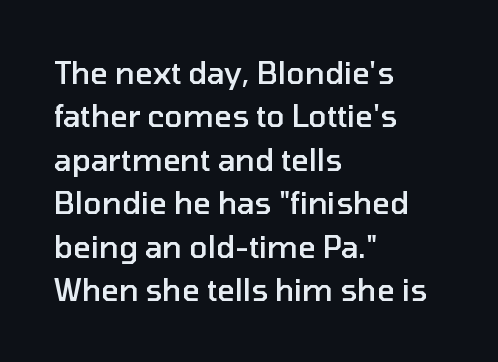
Q: Is the text bold? A: Semi-bold.
Q: Is the text italic (slanted)? A: No, it is upright.
Q: Is the typeface a serif or a sans-serif typeface? A: Sans-serif.
Q: Is the text underlined? A: No.
Q: How is the paragraph aligned? A: Left-aligned.
Q: Is the spacing between letters normal or unusually wide? A: Normal.
Q: Is the spacing between lines tight, normal or loose? A: Normal.
Q: Width (condensed, normal, or wide)? A: Normal.
Q: Stroke contrast? A: Low.
Q: x-height? A: Medium.
Q: Monospaced? A: No.
